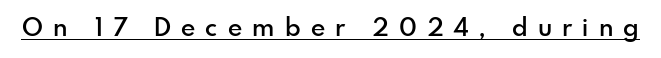
The image shows 25 px text type, upright; set unusually wide letter spacing (+0.41 em), underlined.
